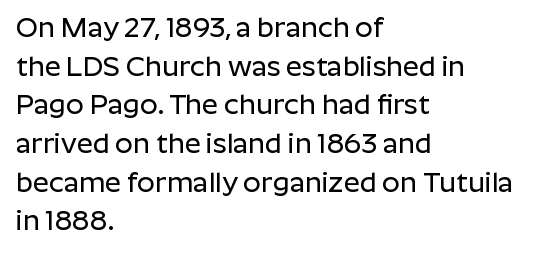
{"serif": "no", "italic": "no", "width": "normal", "stroke_contrast": "low", "x_height": "medium", "monospaced": "no", "underline": "no", "align": "left", "line_spacing": "normal", "line_spacing_ratio": 1.38, "letter_spacing": "normal", "letter_spacing_em": 0.0, "glyph_px": 28}
